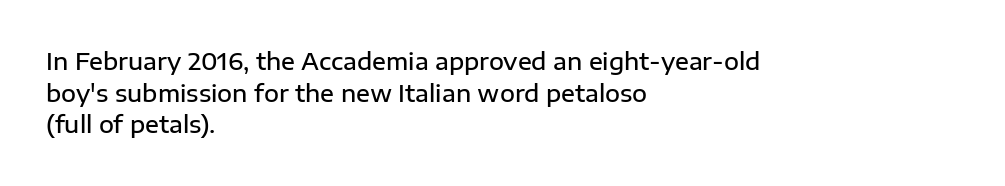
{"italic": "no", "bold": "semi", "underline": "no", "align": "left", "line_spacing": "normal", "line_spacing_ratio": 1.38, "letter_spacing": "normal", "letter_spacing_em": 0.0, "glyph_px": 23}
